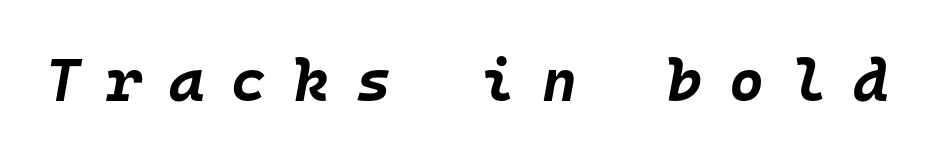
The image shows 60 px bold type, italic (leaning right), monospaced; set unusually wide letter spacing (+0.45 em), not underlined; low stroke contrast and a large x-height.
